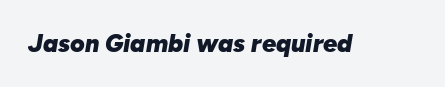
The image shows 25 px bold type, italic (leaning right); set normal letter spacing, not underlined.
